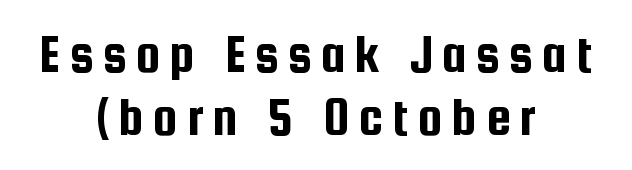
The image shows 55 px condensed sans-serif type, upright; set centered, tight line spacing (1.14x), not underlined; low stroke contrast and a medium x-height.
